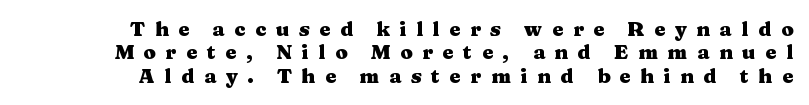
Q: Is the text bold? A: Yes.
Q: Is the text italic (slanted)? A: No, it is upright.
Q: Is the text underlined? A: No.
Q: Is the spacing between letters normal or unusually wide? A: Unusually wide.
